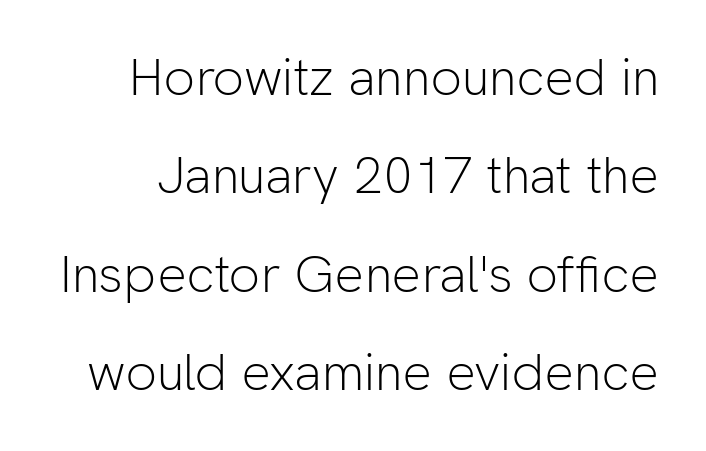
The letters advance in unequal steps, a hallmark of proportional type. These lines keep a tight, regular rhythm from letter to letter. The weight tops out at a normal text grade. Clear beneath every line of the passage. Examine the stroke ends and you'll find no serifs. This sample uses an upright cut, with every glyph sitting square on the baseline.
